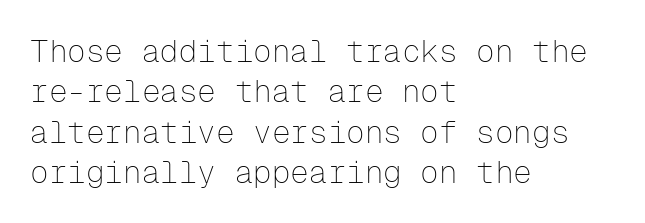
The image shows 31 px thin sans-serif type, upright, monospaced; set left-aligned, normal line spacing (1.3x), normal letter spacing, not underlined; low stroke contrast and a medium x-height.
